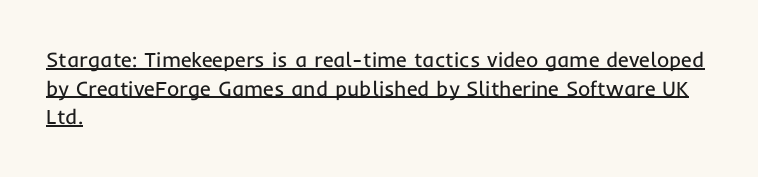
The image shows 21 px text type, upright; set left-aligned, normal line spacing (1.36x), normal letter spacing, underlined.
